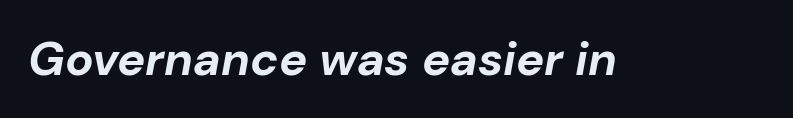
Q: Is the text bold? A: Yes.
Q: Is the text italic (slanted)? A: Yes, it leans right by about 10 degrees.
Q: Is the text underlined? A: No.
Q: Is the spacing between letters normal or unusually wide? A: Normal.
Q: Width (condensed, normal, or wide)? A: Normal.
Q: Stroke contrast? A: Low.
Q: x-height? A: Medium.
Q: Monospaced? A: No.
